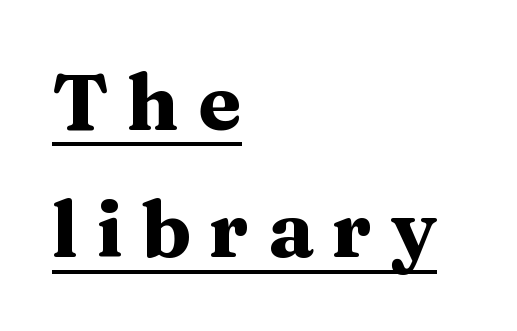
This rendering employs a face with finishing strokes, i.e., a serif. Summary of vertical rhythm: regular, with standard interline spacing. Varying glyph widths throughout — classic text-font behaviour. Italic: no, the glyphs are upright roman. The letterforms stand isolated, each surrounded by extra space.
